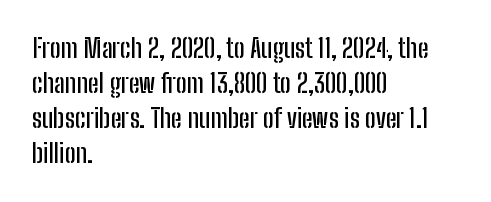
The image shows 26 px text type, upright; set left-aligned, normal line spacing (1.35x), normal letter spacing, not underlined.
